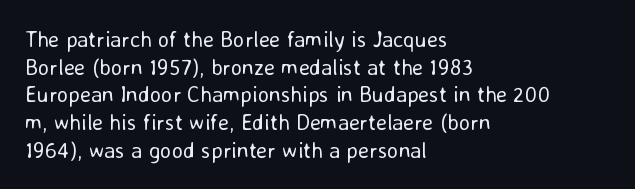
{"italic": "no", "bold": "no", "underline": "no", "align": "left", "line_spacing": "normal", "line_spacing_ratio": 1.26, "letter_spacing": "normal", "letter_spacing_em": 0.0, "glyph_px": 22}
